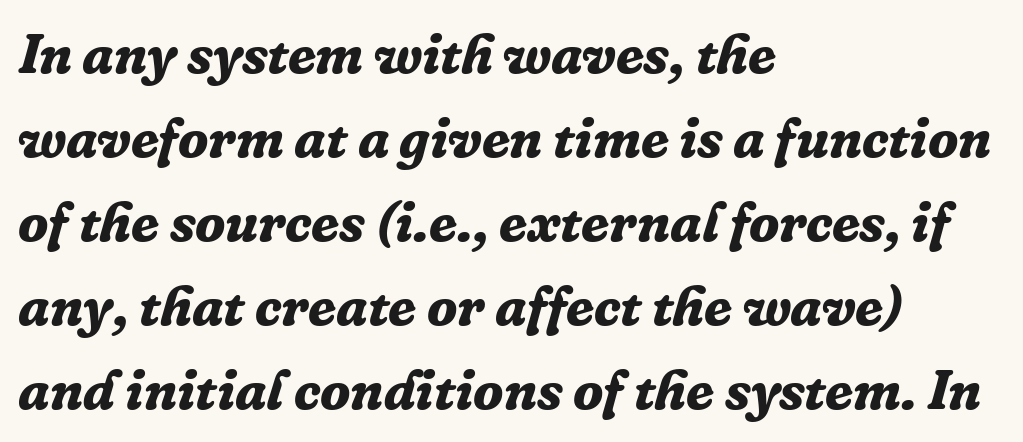
{"serif": "yes", "italic": "yes", "lean": "right", "slant_degrees": 16, "bold": "yes", "weight": "bold", "width": "normal", "stroke_contrast": "low", "x_height": "medium", "monospaced": "no", "underline": "no", "align": "left", "line_spacing": "normal", "line_spacing_ratio": 1.5, "letter_spacing": "normal", "letter_spacing_em": 0.0, "glyph_px": 56}
